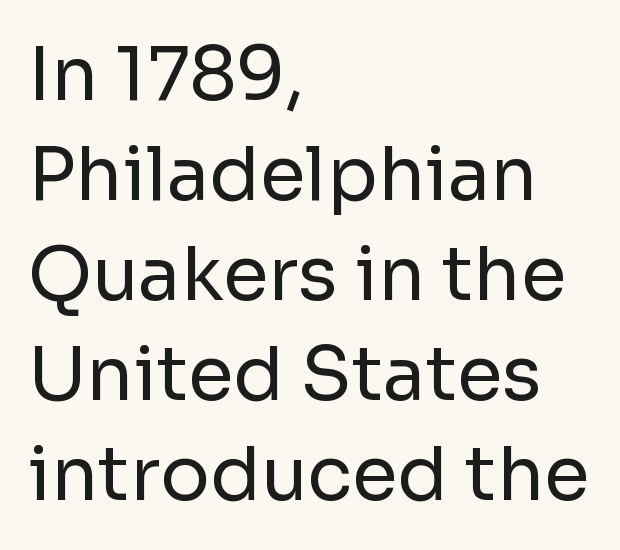
The paragraph has a hard left edge and a soft right edge. Is this a fixed-width face? No — the glyphs have proportional, varying widths. Stroke mass is kept to a normal reading level or below. Check under the words: just untouched page. Regarding leading, the lines here are spaced in the standard way.
